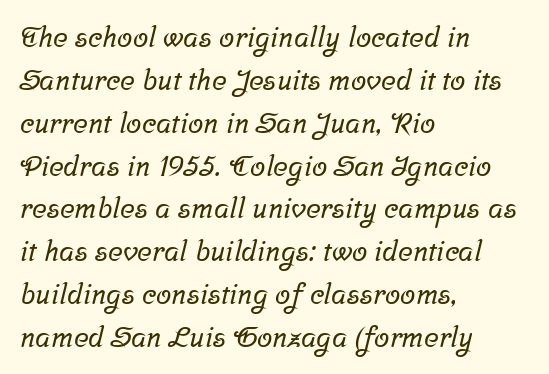
Q: Is the text underlined? A: No.
Q: How is the paragraph aligned? A: Left-aligned.
Q: Is the spacing between letters normal or unusually wide? A: Normal.
Q: Is the spacing between lines tight, normal or loose? A: Normal.
Q: Width (condensed, normal, or wide)? A: Normal.
Q: Stroke contrast? A: Low.
Q: x-height? A: Medium.
Q: Monospaced? A: No.
